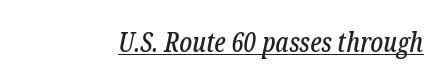
These lines keep a tight, regular rhythm from letter to letter. Compared with undecorated copy, this sample adds a rule below the words. The typography opts for an oblique posture over an upright one.
